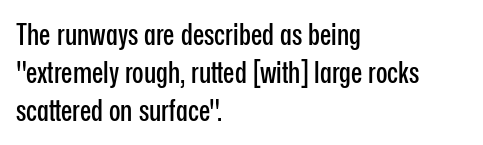
Notice how descenders clear the ascenders below comfortably — that's standard leading. Has an underline been added? It has not. The face used here is rendered with its standard letterfit. Font category for this specimen: sans-serif. Do the characters align in a grid? No, the font is proportional. The lettering holds an erect, upright posture throughout.
